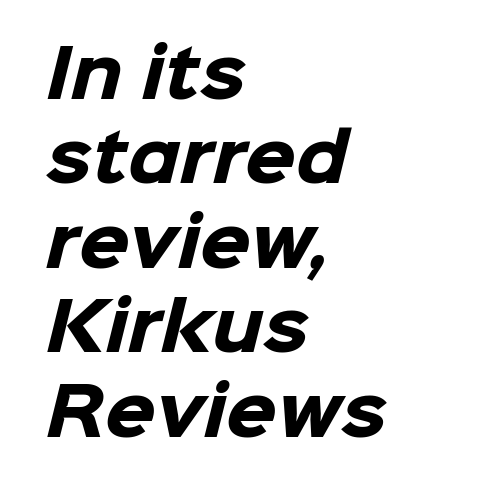
Q: Is the text bold? A: Yes.
Q: Is the typeface a serif or a sans-serif typeface? A: Sans-serif.
Q: Is the text underlined? A: No.
Q: How is the paragraph aligned? A: Left-aligned.
Q: Is the spacing between letters normal or unusually wide? A: Normal.
Q: Is the spacing between lines tight, normal or loose? A: Normal.
Q: Width (condensed, normal, or wide)? A: Normal.
Q: Stroke contrast? A: Low.
Q: x-height? A: Medium.
Q: Monospaced? A: No.
